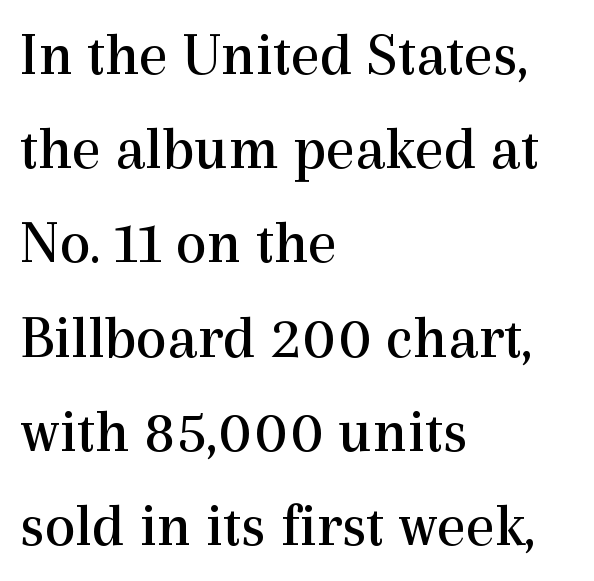
The image shows 62 px regular-weight serif type, upright; set left-aligned, normal line spacing (1.52x), normal letter spacing, not underlined; a medium x-height.
